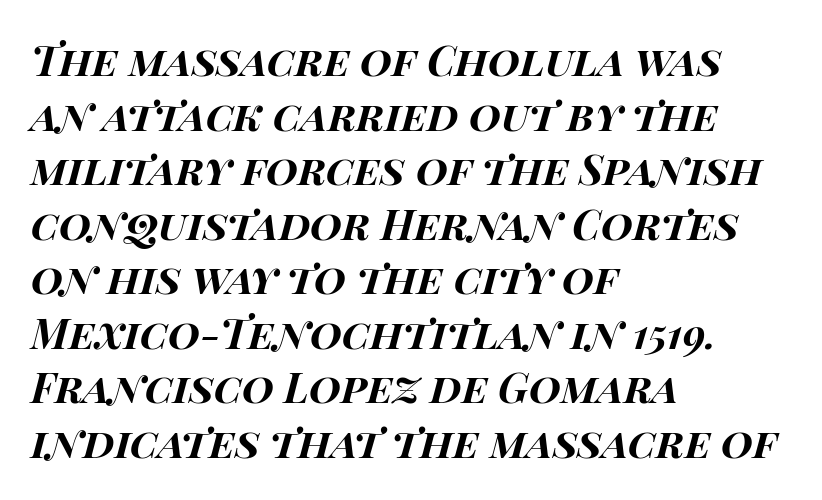
Q: Is the text bold? A: Yes.
Q: Is the text italic (slanted)? A: Yes, it leans right by about 15 degrees.
Q: Is the text underlined? A: No.
Q: How is the paragraph aligned? A: Left-aligned.
Q: Is the spacing between letters normal or unusually wide? A: Normal.
Q: Is the spacing between lines tight, normal or loose? A: Normal.
Q: Width (condensed, normal, or wide)? A: Wide.
Q: Stroke contrast? A: High.
Q: x-height? A: Large.
Q: Monospaced? A: No.
